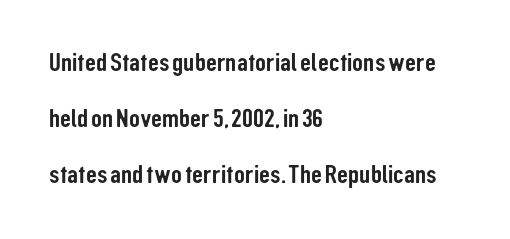
The image shows 27 px text type, upright; set left-aligned, loose line spacing (2.08x), normal letter spacing, not underlined.
